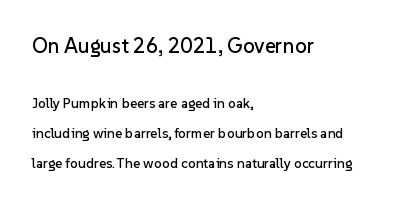
{"italic": "no", "underline": "no", "align": "left", "line_spacing": "loose", "line_spacing_ratio": 2.15, "letter_spacing": "normal", "letter_spacing_em": 0.0, "larger_block": "first", "size_ratio": 1.5, "glyph_px": 21}
